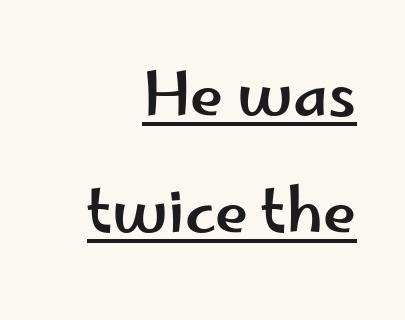
The image shows 60 px wide sans-serif type, upright; set right-aligned, loose line spacing (1.95x), normal letter spacing, underlined; low stroke contrast and a small x-height.
